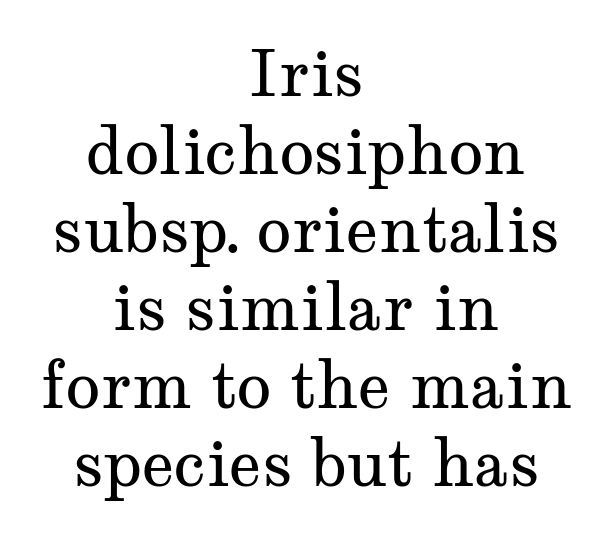
The image shows 64 px regular-weight, wide serif type, upright; set centered, line spacing 1.22x, normal letter spacing, not underlined; medium stroke contrast and a medium x-height.
